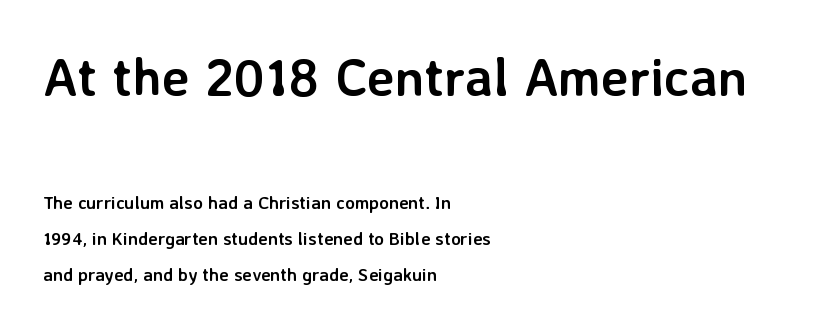
The text block is weighted toward the left margin, trailing off unevenly rightward. Style check: upright. This sample uses plain, unmodified letter spacing. Reading top to bottom, the characters get smaller at the block break. Weight: bold. Unmarked baselines from the first word to the last.
